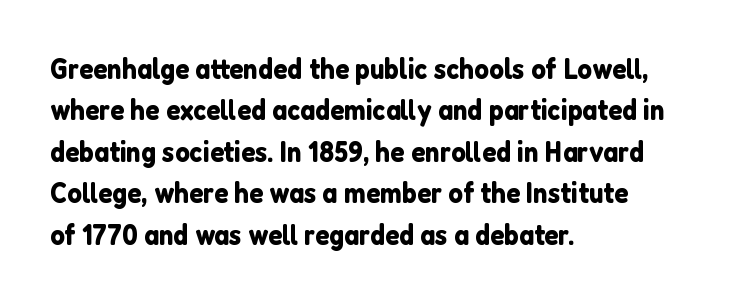
Q: Is the text italic (slanted)? A: No, it is upright.
Q: Is the typeface a serif or a sans-serif typeface? A: Sans-serif.
Q: Is the text underlined? A: No.
Q: How is the paragraph aligned? A: Left-aligned.
Q: Is the spacing between letters normal or unusually wide? A: Normal.
Q: Is the spacing between lines tight, normal or loose? A: Normal.
Q: Width (condensed, normal, or wide)? A: Normal.
Q: Stroke contrast? A: Low.
Q: x-height? A: Medium.
Q: Monospaced? A: No.
